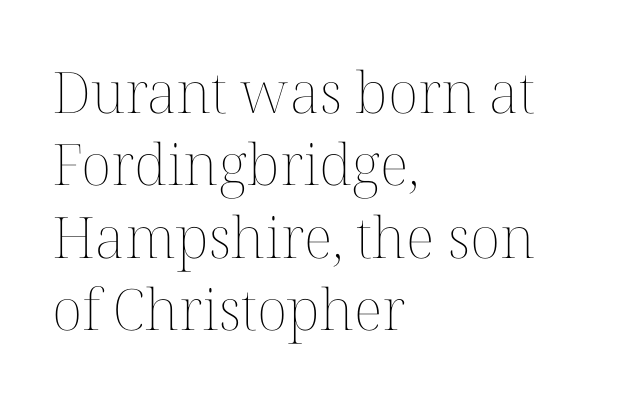
The image shows 57 px thin type, upright; set left-aligned, normal line spacing (1.27x), normal letter spacing, not underlined; medium stroke contrast and a medium x-height.
